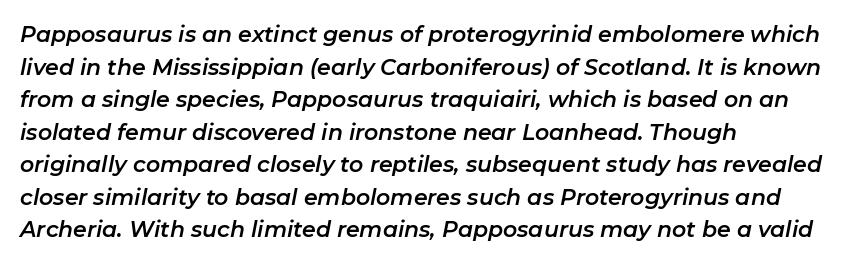
The image shows 22 px text type, italic (leaning right); set left-aligned, normal line spacing (1.48x), normal letter spacing, not underlined.
